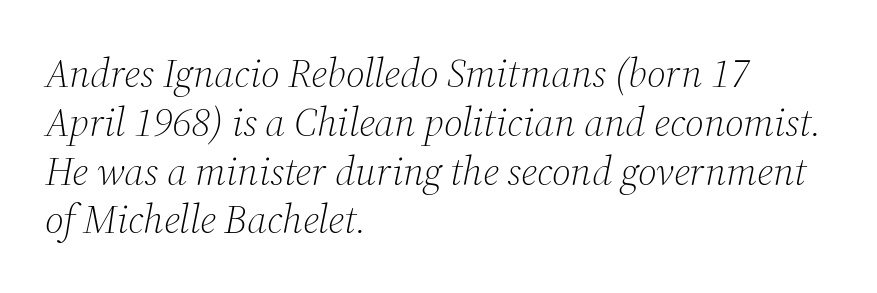
The image shows 40 px light serif type, italic (leaning right); set left-aligned, line spacing 1.22x, normal letter spacing, not underlined; medium stroke contrast and a medium x-height.
